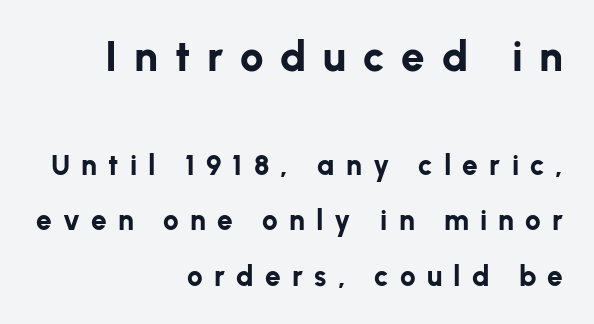
Q: Is the text bold? A: Yes.
Q: Is the text italic (slanted)? A: No, it is upright.
Q: Is the typeface a serif or a sans-serif typeface? A: Sans-serif.
Q: Is the text underlined? A: No.
Q: How is the paragraph aligned? A: Right-aligned.
Q: Is the spacing between letters normal or unusually wide? A: Unusually wide.
Q: Is the spacing between lines tight, normal or loose? A: Loose.
Q: Which block of text is set in a larger size, the first (top) or the second (bottom)? A: The first (top) one.
Q: Width (condensed, normal, or wide)? A: Normal.
Q: Stroke contrast? A: Low.
Q: x-height? A: Medium.
Q: Monospaced? A: No.
